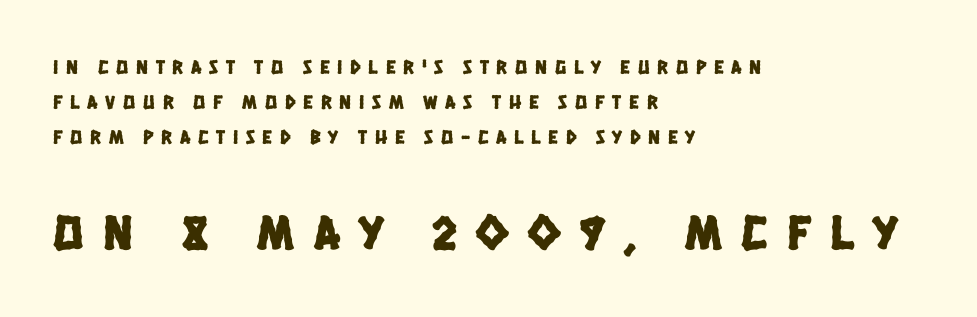
Caption: expanded tracking, letters set apart. In this sample the second text group is rendered at the bigger scale. Horizontal alignment here is leftward, the default for most running prose. The face used here is a sans, in the tradition of grotesques and geometrics.
